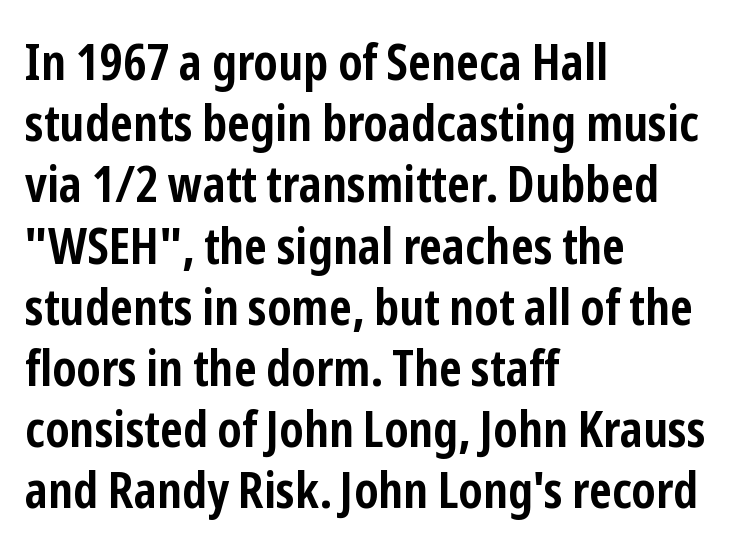
Emphasis by weight is at full strength: bold. Look at the tracking — it's just the regular setting, nothing added. A student would call this left alignment; a typographer would say flush left, rag right. Do the letters lean? They stand straight.
